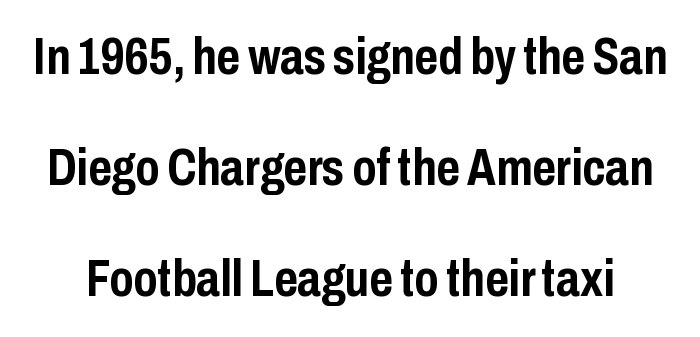
The image shows 51 px semibold, condensed sans-serif type, upright; set loose line spacing (2.18x), normal letter spacing, not underlined; low stroke contrast and a medium x-height.
